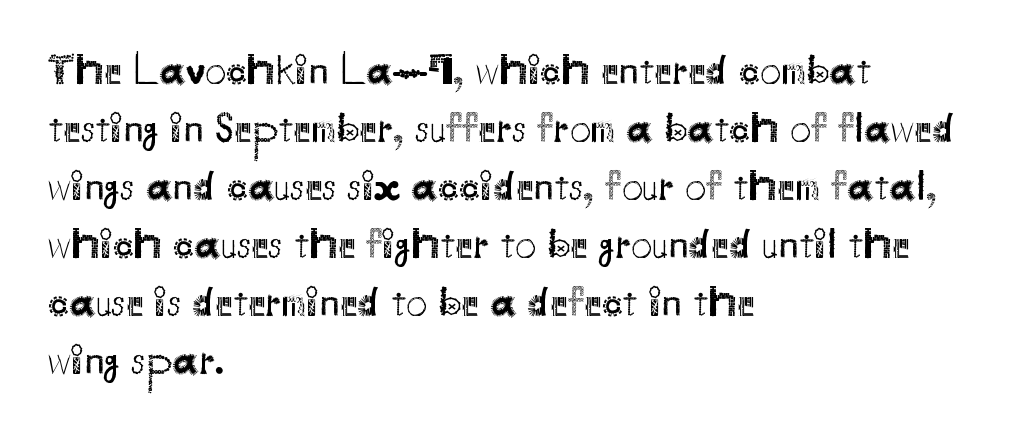
{"serif": "no", "italic": "no", "bold": "no", "weight": "regular", "width": "normal", "stroke_contrast": "medium", "x_height": "small", "monospaced": "no", "underline": "no", "align": "left", "line_spacing": "normal", "line_spacing_ratio": 1.38, "letter_spacing": "normal", "letter_spacing_em": 0.0, "glyph_px": 42}
